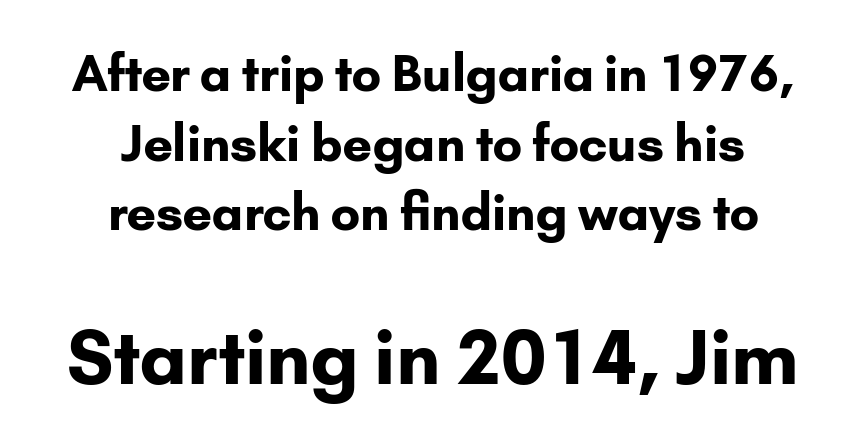
Q: Is the text bold? A: Yes.
Q: Is the text italic (slanted)? A: No, it is upright.
Q: Is the typeface a serif or a sans-serif typeface? A: Sans-serif.
Q: Is the text underlined? A: No.
Q: How is the paragraph aligned? A: Centered.
Q: Is the spacing between letters normal or unusually wide? A: Normal.
Q: Is the spacing between lines tight, normal or loose? A: Normal.
Q: Which block of text is set in a larger size, the first (top) or the second (bottom)? A: The second (bottom) one.
Q: Width (condensed, normal, or wide)? A: Normal.
Q: Stroke contrast? A: Low.
Q: x-height? A: Small.
Q: Monospaced? A: No.
